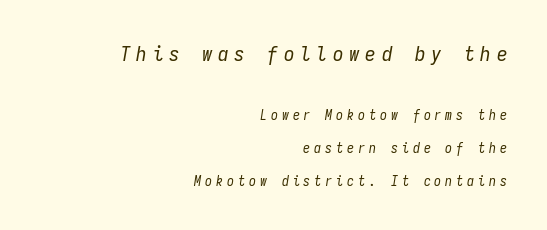
The image shows 21 px text type, italic (leaning right); set right-aligned, loose line spacing (2.35x), unusually wide letter spacing (+0.28 em), not underlined; the first (top) block is 1.5x larger.
